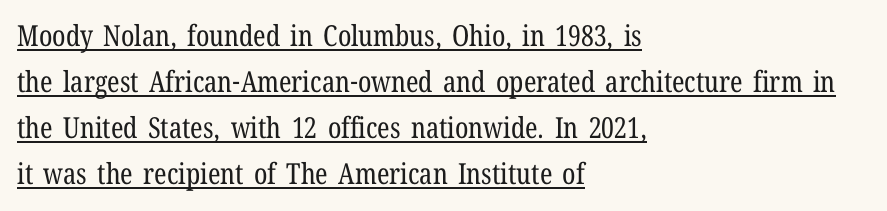
Is this a fixed-width face? No — the glyphs have proportional, varying widths. Serif or sans? Serif — the stroke terminals have little feet. Rows of type keep a routine distance in the vertical direction. The face used here appears with an underline applied. Stem width sits at or under what a default text font uses.
